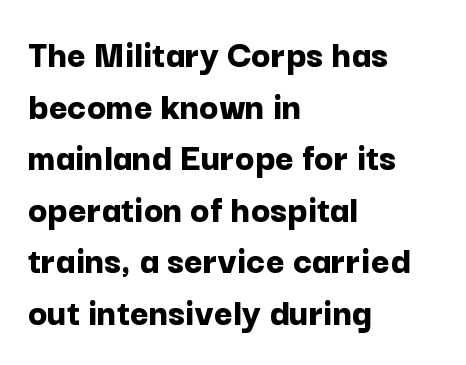
The image shows 40 px bold sans-serif type, upright; set left-aligned, normal line spacing (1.29x), normal letter spacing, not underlined; low stroke contrast and a medium x-height.
